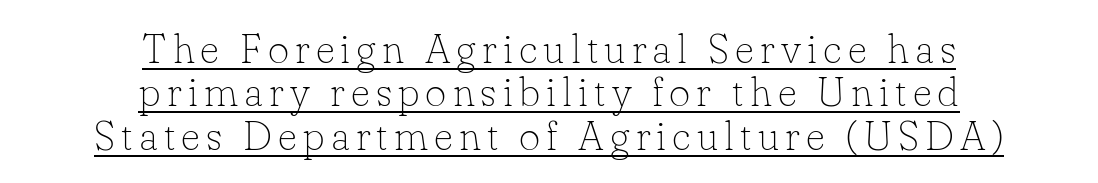
{"serif": "yes", "italic": "no", "bold": "no", "weight": "thin", "width": "normal", "stroke_contrast": "low", "x_height": "small", "monospaced": "no", "underline": "yes", "align": "center", "line_spacing": "tight", "line_spacing_ratio": 1.06, "glyph_px": 41}
